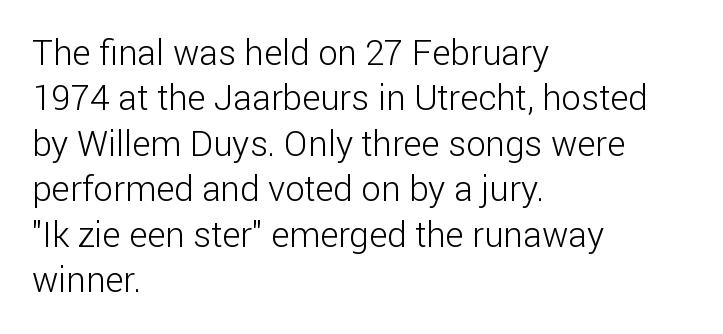
The image shows 35 px light sans-serif type, upright; set left-aligned, normal line spacing (1.3x), normal letter spacing, not underlined; low stroke contrast and a medium x-height.
